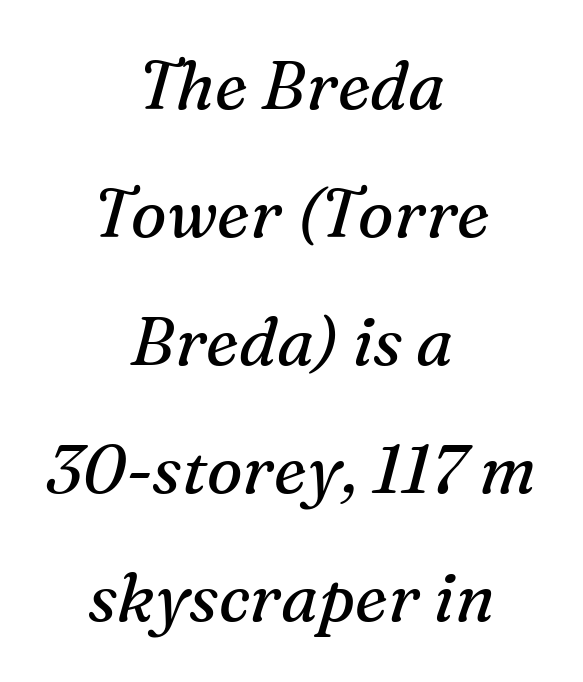
The image shows 67 px regular-weight serif type, italic (leaning right); set centered, loose line spacing (1.91x), normal letter spacing, not underlined; medium stroke contrast and a medium x-height.
